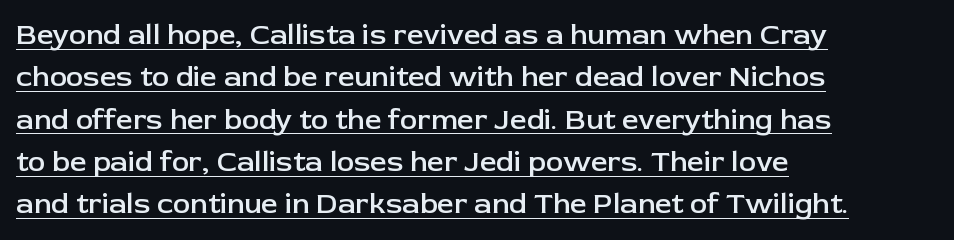
Every letter is mildly thick-stroked: semibold rather than bold. Posture: upright roman. All the whitespace from short lines collects on the right. Caption: lettering with a line underneath. This rendering employs a face without finishing strokes, i.e., a sans-serif. Normally led — the rows are evenly, conventionally spaced.
